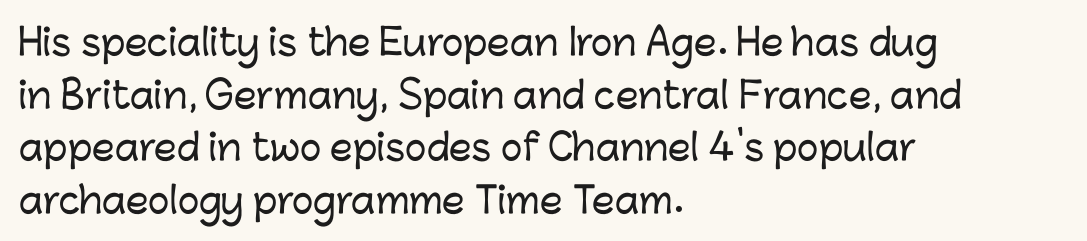
Default kerning and tracking; the words read as compact shapes. Regarding serifs, this sample does without them. Every row of glyphs begins at an identical x-position on the left. One glance says typical: line gaps are just what's usual. Is this a fixed-width face? No — the glyphs have proportional, varying widths. Lines of text with bare space underneath.
